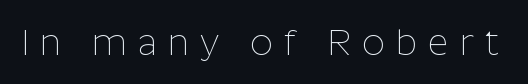
Looks like regular typesetting: each glyph gets only the width it needs. Descenders hang freely into open space. Posture: upright roman. The weight tops out at a normal text grade.
